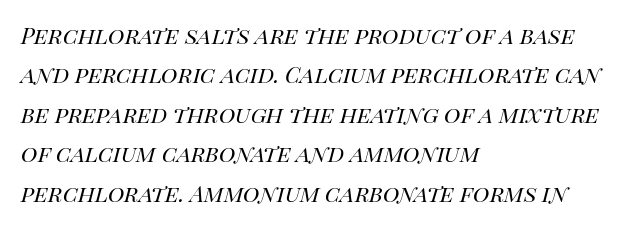
Q: Is the text bold? A: No.
Q: Is the text italic (slanted)? A: Yes, it leans right by about 14 degrees.
Q: Is the text underlined? A: No.
Q: How is the paragraph aligned? A: Left-aligned.
Q: Is the spacing between letters normal or unusually wide? A: Normal.
Q: Is the spacing between lines tight, normal or loose? A: Normal.
Q: Width (condensed, normal, or wide)? A: Normal.
Q: Stroke contrast? A: High.
Q: x-height? A: Large.
Q: Monospaced? A: No.
